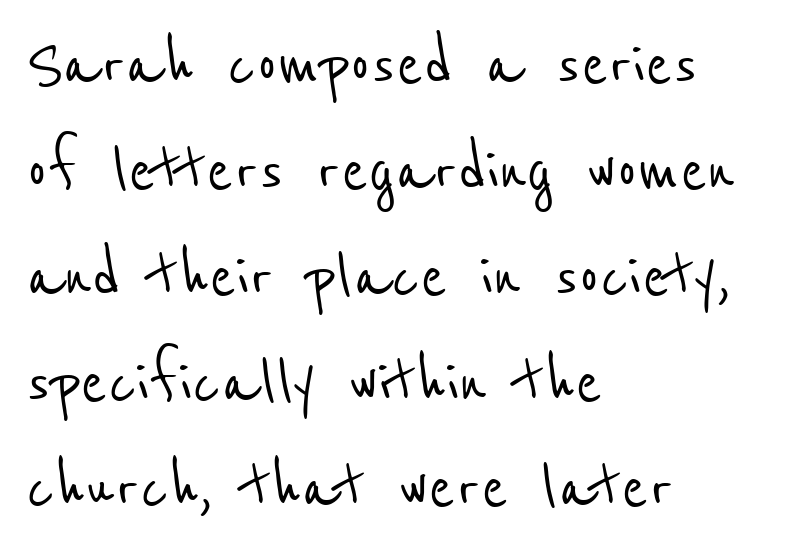
The image shows 79 px condensed sans-serif type; set left-aligned, normal line spacing (1.34x), normal letter spacing, not underlined; low stroke contrast and a medium x-height.
